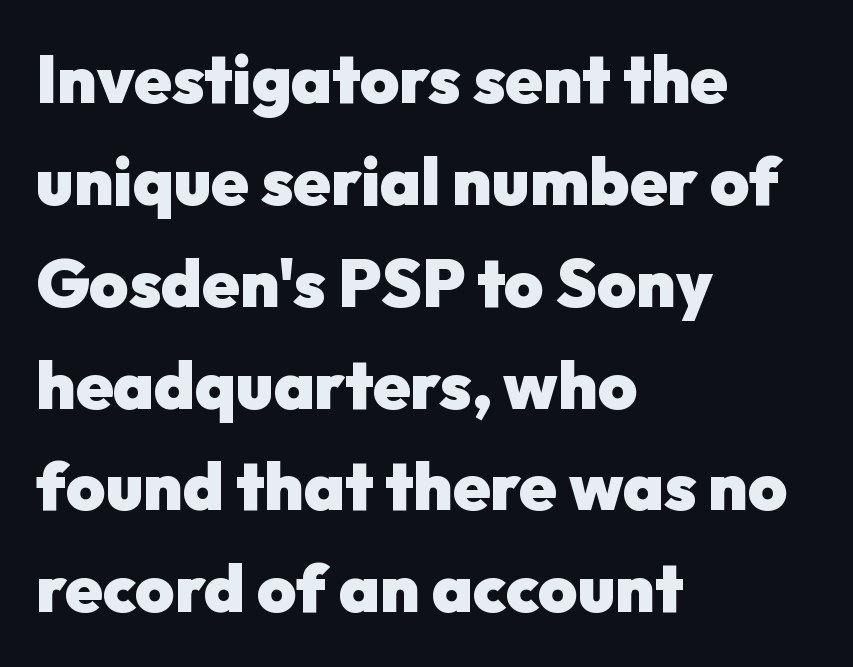
Q: Is the text bold? A: Yes.
Q: Is the text italic (slanted)? A: No, it is upright.
Q: Is the typeface a serif or a sans-serif typeface? A: Sans-serif.
Q: Is the text underlined? A: No.
Q: How is the paragraph aligned? A: Left-aligned.
Q: Is the spacing between letters normal or unusually wide? A: Normal.
Q: Is the spacing between lines tight, normal or loose? A: Normal.
Q: Width (condensed, normal, or wide)? A: Normal.
Q: Stroke contrast? A: Low.
Q: x-height? A: Medium.
Q: Monospaced? A: No.
